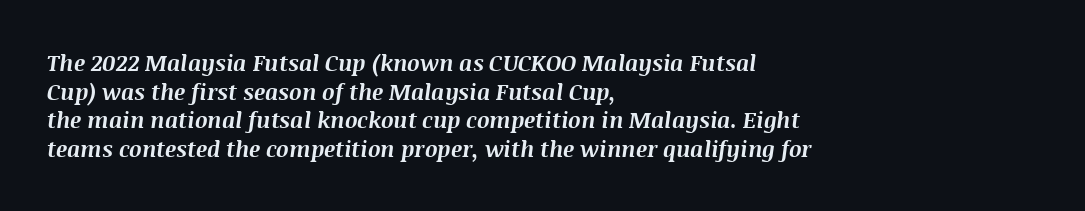
Is there much room between lines? A standard amount, neither cramped nor airy. Anything drawn beneath the words? Only blank space. Slant detected: the letters are inclined. No extra tracking has been applied to these lines.
